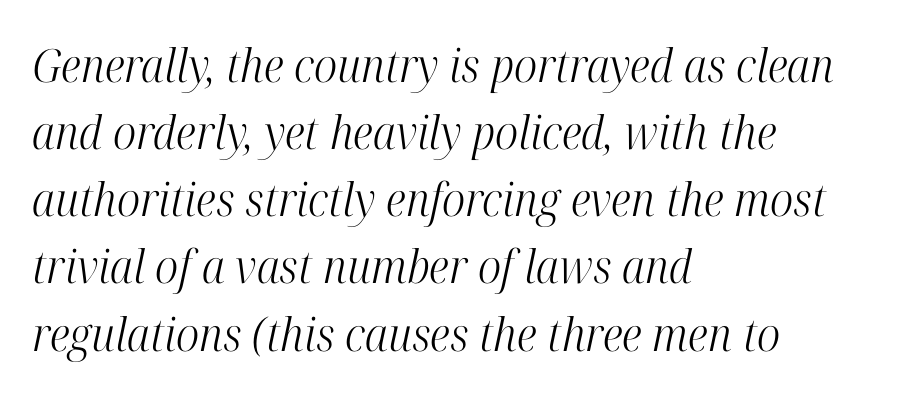
{"serif": "yes", "italic": "yes", "lean": "right", "slant_degrees": 12, "bold": "no", "weight": "light", "width": "condensed", "stroke_contrast": "high", "x_height": "medium", "monospaced": "no", "underline": "no", "align": "left", "line_spacing": "normal", "line_spacing_ratio": 1.46, "letter_spacing": "normal", "letter_spacing_em": 0.0, "glyph_px": 46}
